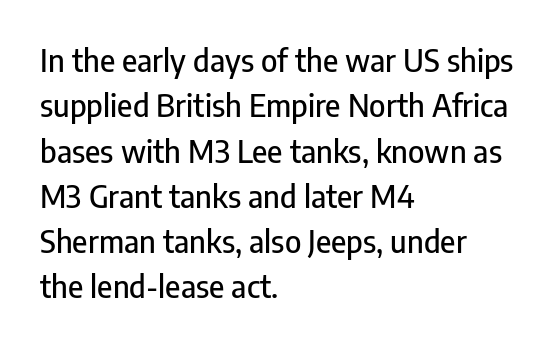
Bare-footed words on every line. Observe the ordinary spacing: letters are neighbours, not strangers. This sample is left-justified, so line endings fall wherever the words run out. Font category for this specimen: sans-serif.
